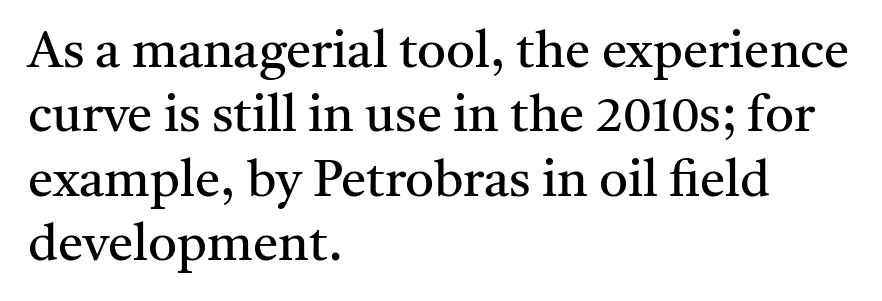
Q: Is the text bold? A: No.
Q: Is the text italic (slanted)? A: No, it is upright.
Q: Is the typeface a serif or a sans-serif typeface? A: Serif.
Q: Is the text underlined? A: No.
Q: How is the paragraph aligned? A: Left-aligned.
Q: Is the spacing between letters normal or unusually wide? A: Normal.
Q: Is the spacing between lines tight, normal or loose? A: Normal.
Q: Width (condensed, normal, or wide)? A: Normal.
Q: Stroke contrast? A: Medium.
Q: x-height? A: Medium.
Q: Monospaced? A: No.
